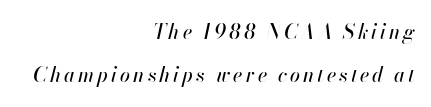
Successive baselines arrive slowly, with a big drop between each. Lines of text with bare space underneath. The paragraph has a hard right edge and a soft left edge. The text carries the slant typical of an italic or oblique font.
